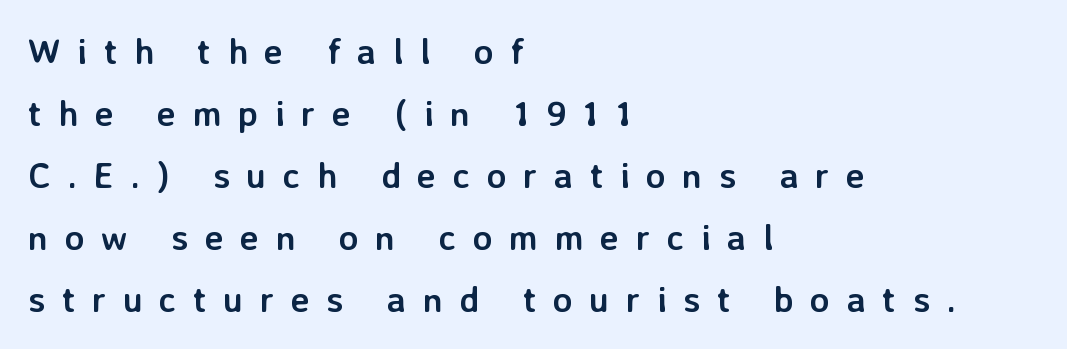
{"serif": "no", "italic": "no", "bold": "yes", "weight": "semibold", "width": "normal", "stroke_contrast": "low", "x_height": "medium", "monospaced": "no", "underline": "no", "align": "left", "line_spacing_ratio": 1.72, "letter_spacing": "wide", "letter_spacing_em": 0.46, "glyph_px": 36}
